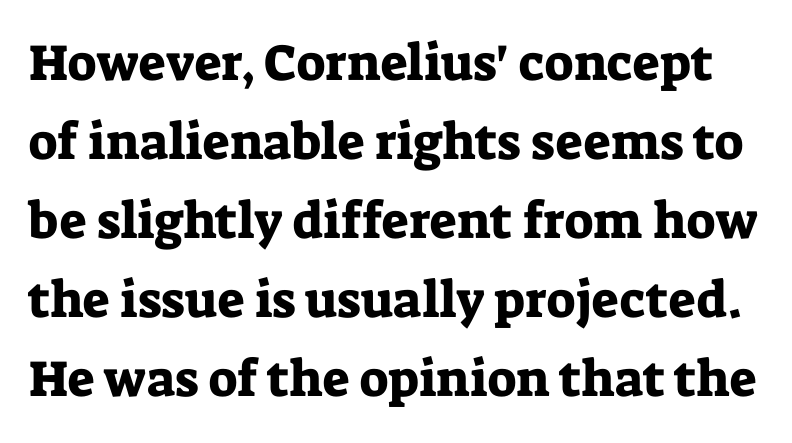
The image shows 51 px serif type, upright; set normal line spacing (1.55x), normal letter spacing, not underlined; low stroke contrast and a medium x-height.
